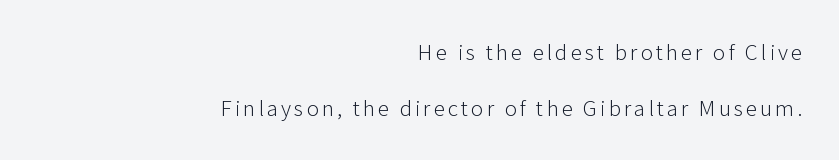
{"italic": "no", "bold": "no", "underline": "no", "align": "right", "line_spacing": "loose", "line_spacing_ratio": 2.42, "glyph_px": 23}
